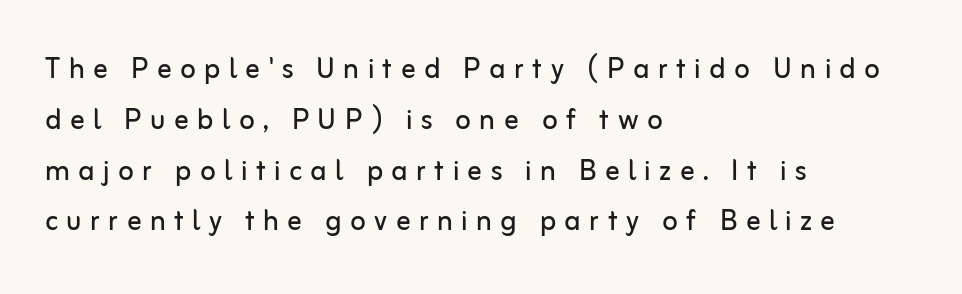
Is the stroke heavy? The answer is a plain regular-or-lighter. In terms of letterspacing, this is a distinctly airy, spread setting. Note the varied advance widths — an 'i' is clearly narrower than an 'm'. The zone under the glyphs is completely vacant. Casual observation: everything's shoved over to the left. Is there any slant? The stems are plumb.
